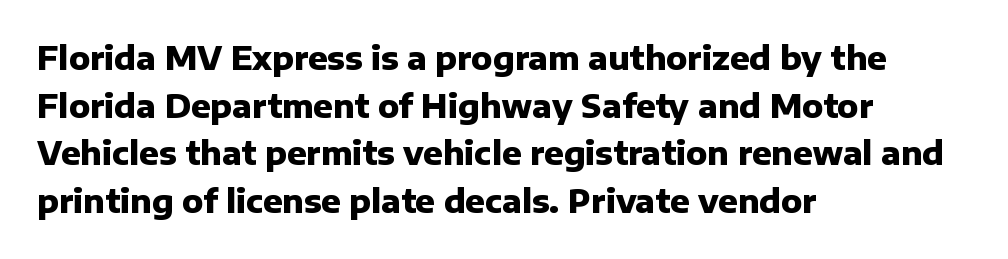
{"serif": "no", "italic": "no", "bold": "yes", "weight": "heavy", "width": "normal", "stroke_contrast": "low", "x_height": "medium", "monospaced": "no", "underline": "no", "align": "left", "line_spacing": "normal", "line_spacing_ratio": 1.49, "letter_spacing": "normal", "letter_spacing_em": 0.0, "glyph_px": 32}
